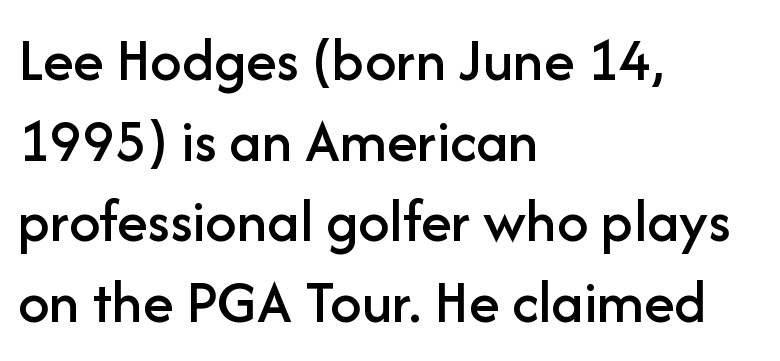
Q: Is the text italic (slanted)? A: No, it is upright.
Q: Is the typeface a serif or a sans-serif typeface? A: Sans-serif.
Q: Is the text underlined? A: No.
Q: How is the paragraph aligned? A: Left-aligned.
Q: Is the spacing between letters normal or unusually wide? A: Normal.
Q: Is the spacing between lines tight, normal or loose? A: Normal.
Q: Width (condensed, normal, or wide)? A: Normal.
Q: Stroke contrast? A: Low.
Q: x-height? A: Medium.
Q: Monospaced? A: No.
